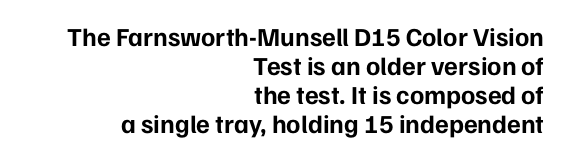
The image shows 26 px bold type, upright; set right-aligned, tight line spacing (1.11x), normal letter spacing, not underlined.
